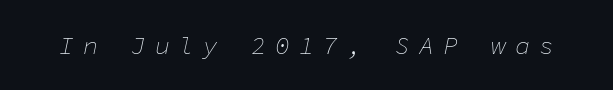
Q: Is the text bold? A: No.
Q: Is the text italic (slanted)? A: Yes, it leans right by about 11 degrees.
Q: Is the text underlined? A: No.
Q: Is the spacing between letters normal or unusually wide? A: Unusually wide.
